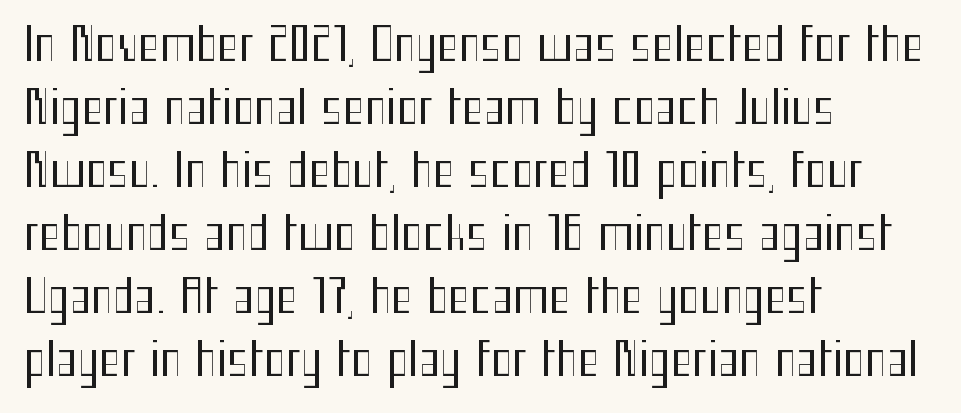
The font's upright variant was chosen for this text. No heavy texture on the line: the type isn't bold. Looks like regular typesetting: each glyph gets only the width it needs. The characters display no serif detailing; their extremities are plain. The area under the type is left untouched. This rendering leaves character spacing at its baseline value.
